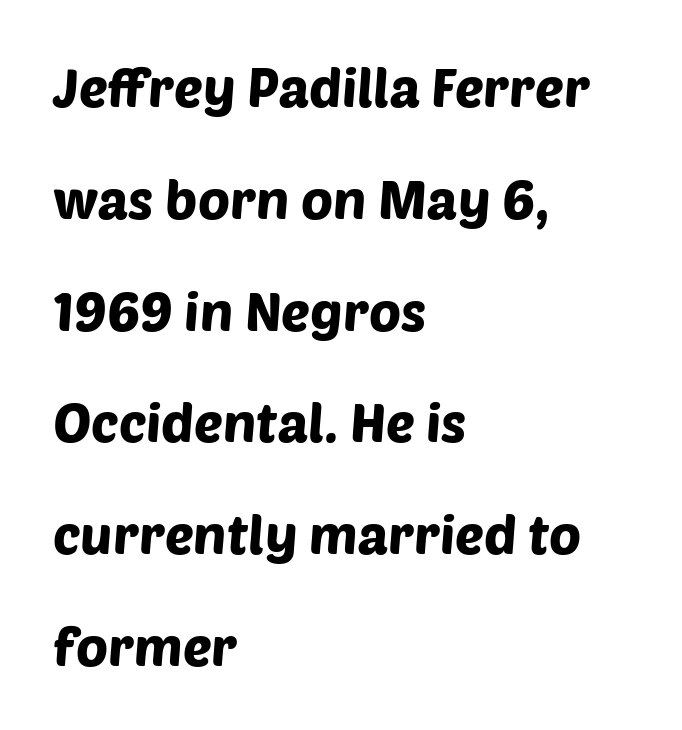
{"serif": "no", "width": "normal", "stroke_contrast": "low", "x_height": "large", "monospaced": "no", "underline": "no", "align": "left", "line_spacing": "loose", "line_spacing_ratio": 2.07, "letter_spacing": "normal", "letter_spacing_em": 0.0, "glyph_px": 54}
